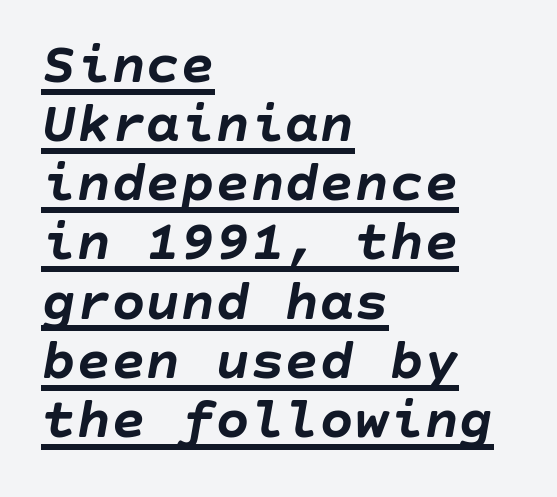
Is the letter spacing exaggerated? No — it looks like the ordinary default. The passage shown is underscored from start to finish. The lines are packed closely together with very little leading. Every row of glyphs begins at an identical x-position on the left. You can tell it's italic because the verticals aren't actually vertical.
